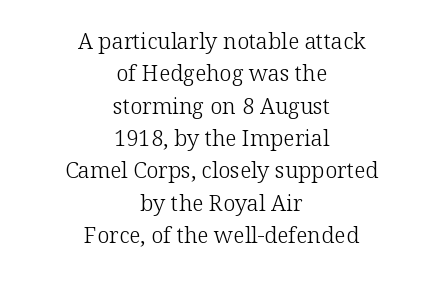
Baseline-to-baseline distance is the conventional proportion of letter height. The strip under each line holds only bare page. A student would call this center alignment; a typographer would say set centered. Is the type heavy? It reads as light-to-regular instead. Between one letter and the next there's only the usual sliver of space. You can tell it's not italic because the verticals are truly vertical.
